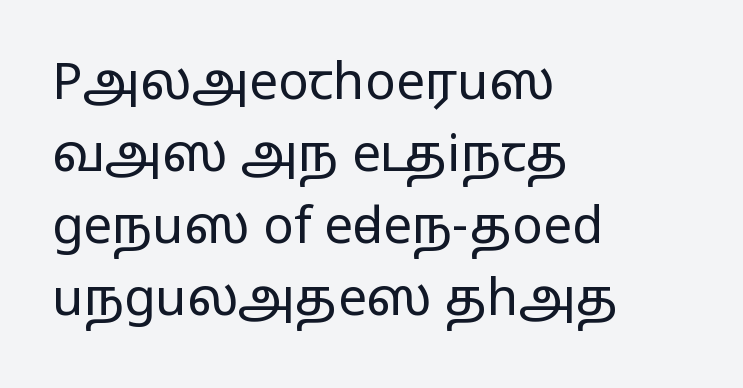
{"serif": "no", "italic": "no", "bold": "no", "weight": "regular", "width": "wide", "stroke_contrast": "low", "x_height": "medium", "monospaced": "no", "underline": "no", "align": "left", "line_spacing": "normal", "line_spacing_ratio": 1.41, "letter_spacing": "normal", "letter_spacing_em": 0.0, "glyph_px": 51}
